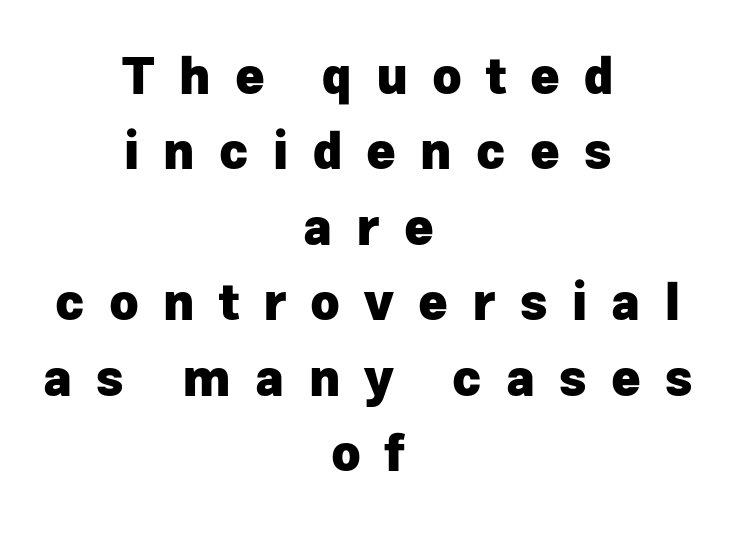
Q: Is the text bold? A: Yes.
Q: Is the text italic (slanted)? A: No, it is upright.
Q: Is the typeface a serif or a sans-serif typeface? A: Sans-serif.
Q: Is the text underlined? A: No.
Q: How is the paragraph aligned? A: Centered.
Q: Is the spacing between letters normal or unusually wide? A: Unusually wide.
Q: Is the spacing between lines tight, normal or loose? A: Normal.
Q: Width (condensed, normal, or wide)? A: Normal.
Q: Stroke contrast? A: Low.
Q: x-height? A: Medium.
Q: Monospaced? A: No.
